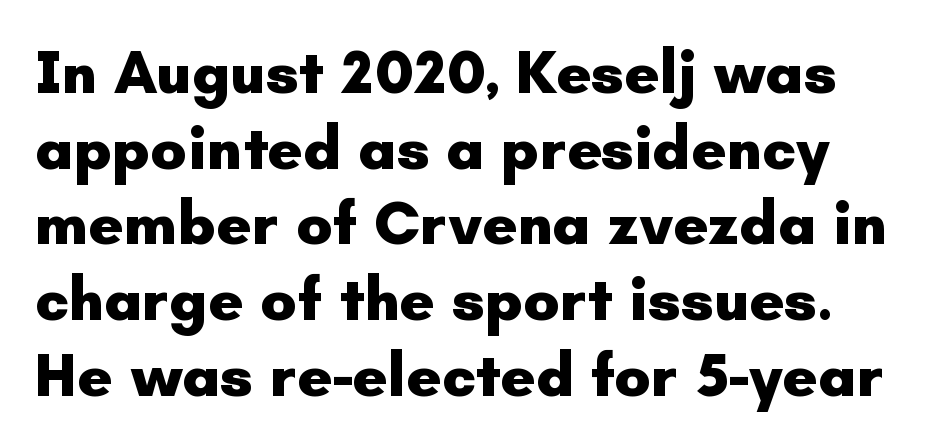
Q: Is the text bold? A: Yes.
Q: Is the text italic (slanted)? A: No, it is upright.
Q: Is the typeface a serif or a sans-serif typeface? A: Sans-serif.
Q: Is the text underlined? A: No.
Q: Is the spacing between letters normal or unusually wide? A: Normal.
Q: Width (condensed, normal, or wide)? A: Normal.
Q: Stroke contrast? A: Low.
Q: x-height? A: Small.
Q: Monospaced? A: No.
